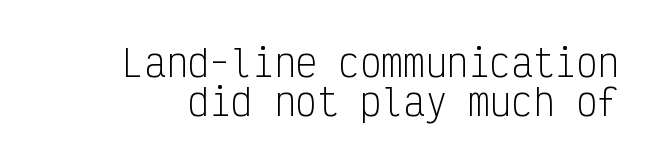
The image shows 36 px light, condensed sans-serif type, upright, monospaced; set tight line spacing (1.07x), normal letter spacing, not underlined; low stroke contrast and a medium x-height.
